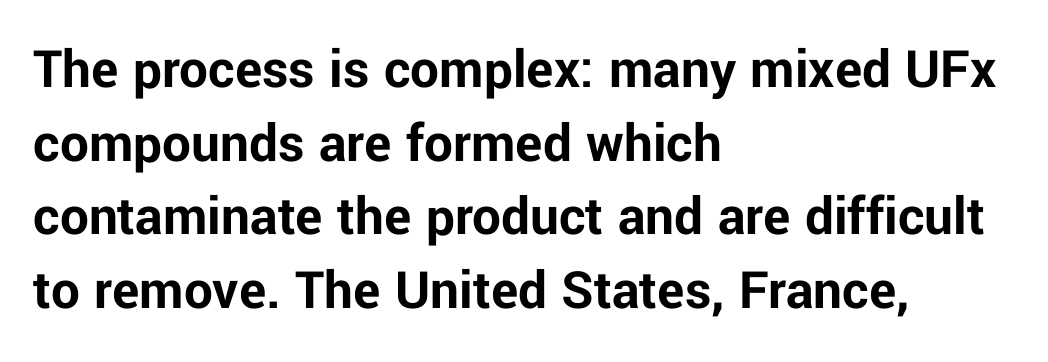
Letter spacing: default. The characters look thick and weighty, a clear bold. Looks like regular typesetting: each glyph gets only the width it needs. Nobody drew a line under any word here.
